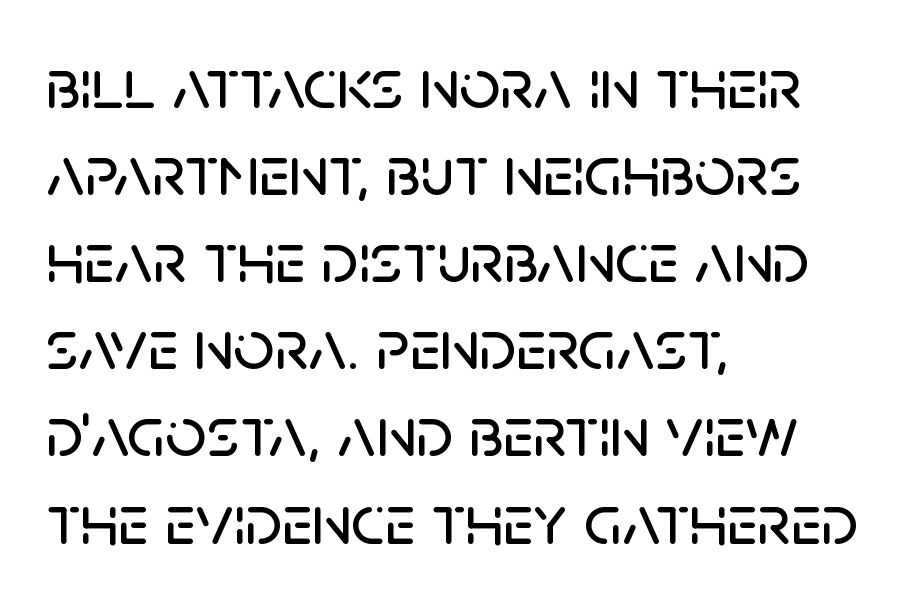
Q: Is the text italic (slanted)? A: No, it is upright.
Q: Is the typeface a serif or a sans-serif typeface? A: Sans-serif.
Q: Is the text underlined? A: No.
Q: How is the paragraph aligned? A: Left-aligned.
Q: Is the spacing between letters normal or unusually wide? A: Normal.
Q: Width (condensed, normal, or wide)? A: Normal.
Q: Stroke contrast? A: Low.
Q: x-height? A: Large.
Q: Monospaced? A: No.
